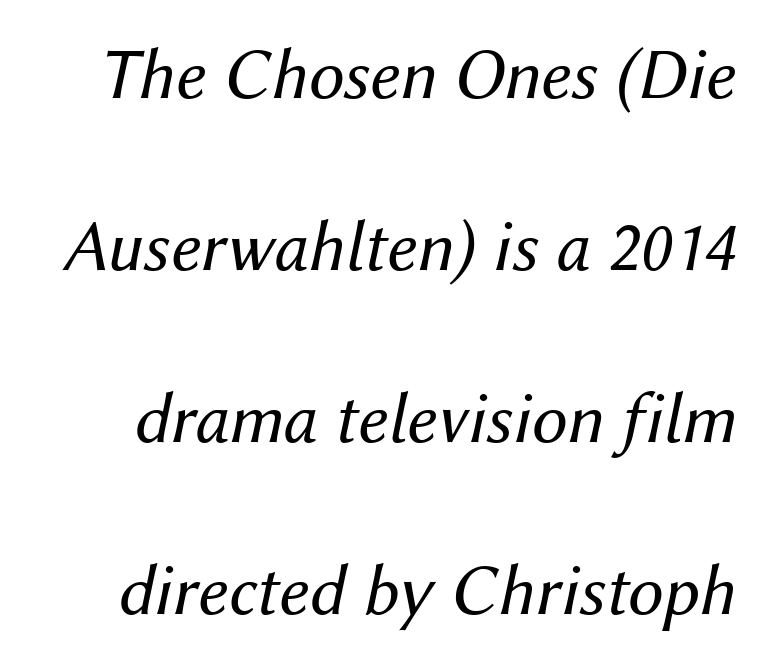
{"italic": "yes", "lean": "right", "slant_degrees": 12, "bold": "no", "weight": "regular", "width": "normal", "stroke_contrast": "medium", "x_height": "medium", "monospaced": "no", "underline": "no", "line_spacing": "loose", "line_spacing_ratio": 2.39, "letter_spacing": "normal", "letter_spacing_em": 0.0, "glyph_px": 72}
